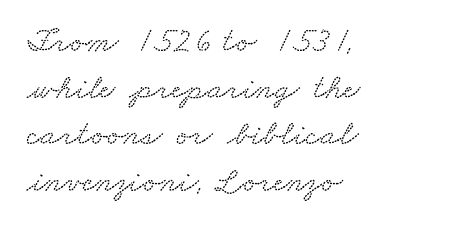
This sample keeps an unexceptional amount of space between lines. The letters sit at their default tracking, neither squeezed nor spread. Do the characters align in a grid? No, the font is proportional. Nobody drew a line under any word here. Regarding serifs, this sample has them.
